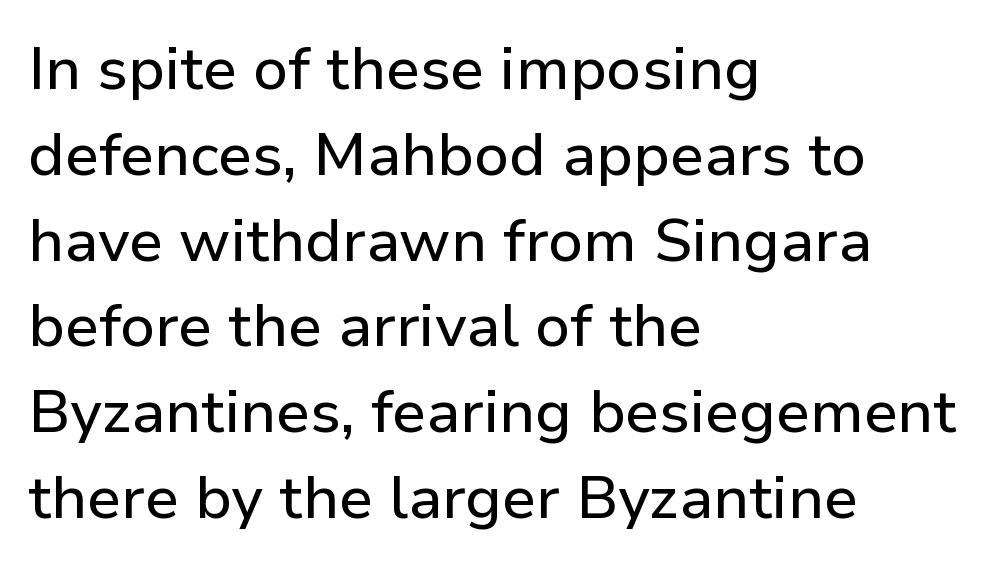
The image shows 60 px sans-serif type, upright; set left-aligned, normal line spacing (1.43x), normal letter spacing, not underlined; low stroke contrast and a medium x-height.
